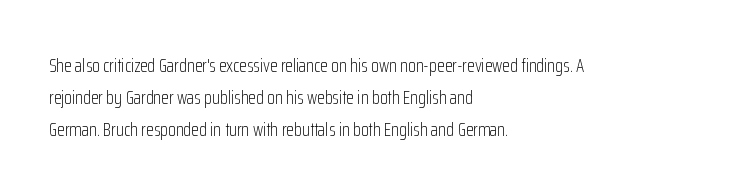
{"italic": "no", "bold": "no", "underline": "no", "align": "left", "line_spacing": "normal", "line_spacing_ratio": 1.6, "letter_spacing": "normal", "letter_spacing_em": 0.0, "glyph_px": 20}
